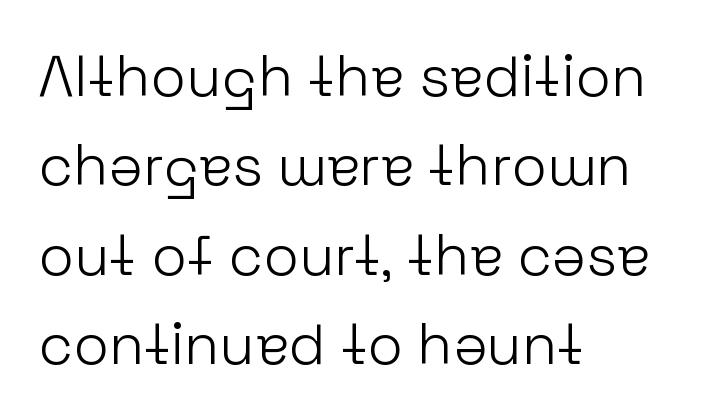
Stroke mass is kept to a normal reading level or below. The space beneath each line is pristine and unruled. Posture: vertical. Here the glyphs are tracked normally, forming tight word shapes. A student would call this left alignment; a typographer would say flush left, rag right.
